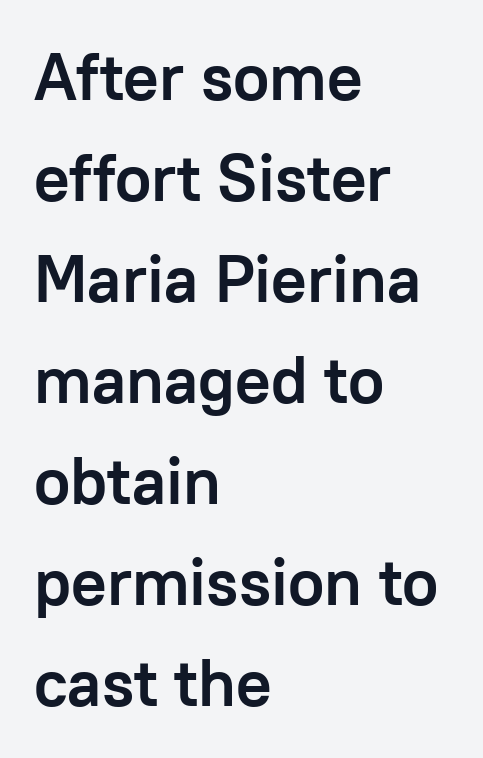
The font family rendered here belongs to the sans-serif group. Words float on clear page, feet unadorned. The lines sit at an ordinary, default distance from one another. Horizontally, the lines are justified to the leading edge only. The letters sit at their default tracking, neither squeezed nor spread.
